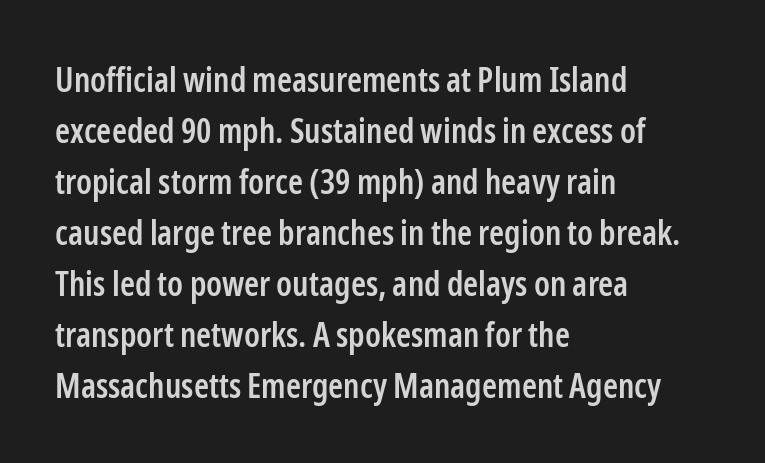
Q: Is the text bold? A: Semi-bold.
Q: Is the text italic (slanted)? A: No, it is upright.
Q: Is the typeface a serif or a sans-serif typeface? A: Sans-serif.
Q: Is the text underlined? A: No.
Q: How is the paragraph aligned? A: Left-aligned.
Q: Is the spacing between letters normal or unusually wide? A: Normal.
Q: Is the spacing between lines tight, normal or loose? A: Normal.
Q: Width (condensed, normal, or wide)? A: Condensed.
Q: Stroke contrast? A: Low.
Q: x-height? A: Medium.
Q: Monospaced? A: No.
